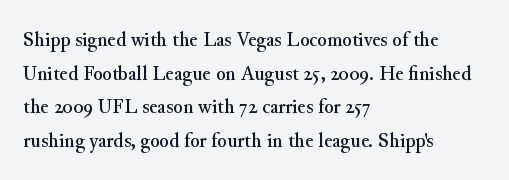
{"italic": "no", "underline": "no", "align": "left", "line_spacing": "normal", "line_spacing_ratio": 1.53, "letter_spacing": "normal", "letter_spacing_em": 0.0, "glyph_px": 22}
